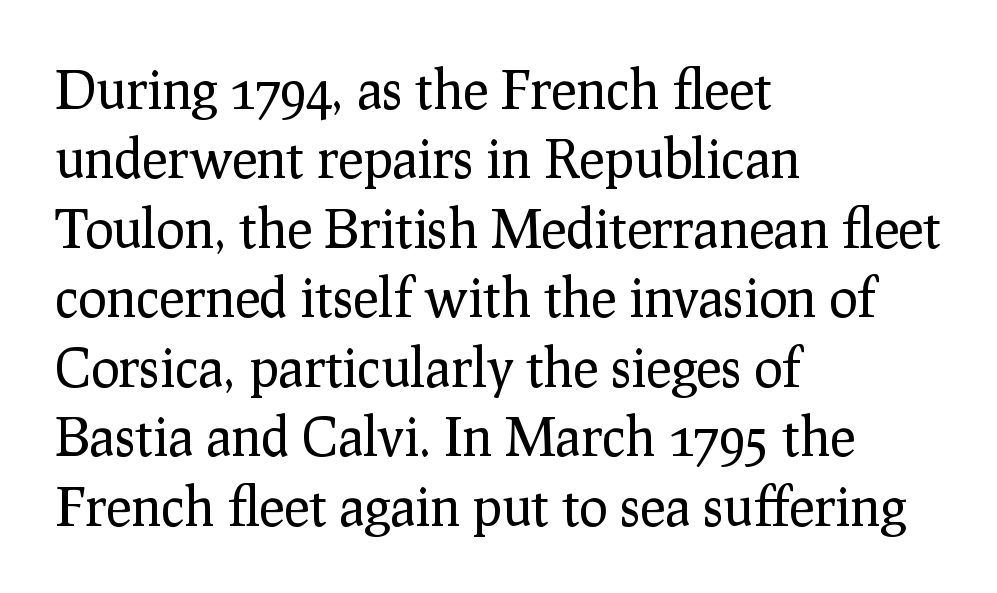
Q: Is the text bold? A: No.
Q: Is the text italic (slanted)? A: No, it is upright.
Q: Is the typeface a serif or a sans-serif typeface? A: Serif.
Q: Is the text underlined? A: No.
Q: How is the paragraph aligned? A: Left-aligned.
Q: Is the spacing between letters normal or unusually wide? A: Normal.
Q: Is the spacing between lines tight, normal or loose? A: Normal.
Q: Width (condensed, normal, or wide)? A: Normal.
Q: Stroke contrast? A: Low.
Q: x-height? A: Medium.
Q: Monospaced? A: No.
